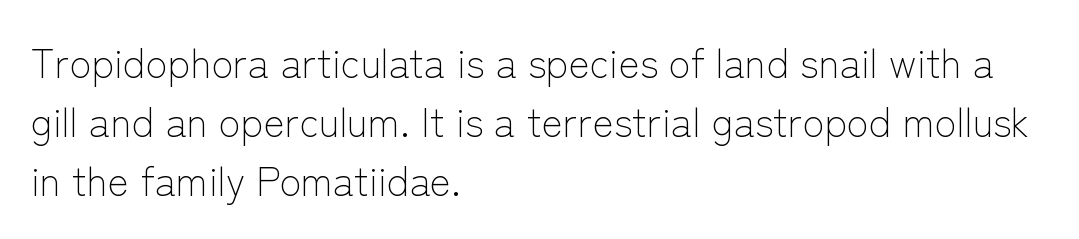
Q: Is the text bold? A: No.
Q: Is the text italic (slanted)? A: No, it is upright.
Q: Is the typeface a serif or a sans-serif typeface? A: Sans-serif.
Q: Is the text underlined? A: No.
Q: How is the paragraph aligned? A: Left-aligned.
Q: Is the spacing between letters normal or unusually wide? A: Normal.
Q: Is the spacing between lines tight, normal or loose? A: Normal.
Q: Width (condensed, normal, or wide)? A: Normal.
Q: Stroke contrast? A: Low.
Q: x-height? A: Medium.
Q: Monospaced? A: No.
